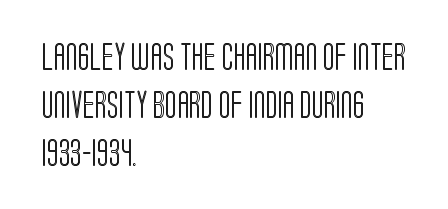
{"italic": "no", "width": "condensed", "x_height": "large", "monospaced": "no", "underline": "no", "align": "left", "line_spacing_ratio": 1.71, "letter_spacing": "normal", "letter_spacing_em": 0.0, "glyph_px": 28}
